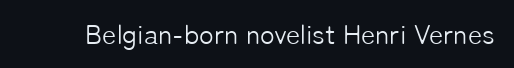
Q: Is the text bold? A: No.
Q: Is the text italic (slanted)? A: No, it is upright.
Q: Is the text underlined? A: No.
Q: Is the spacing between letters normal or unusually wide? A: Normal.
